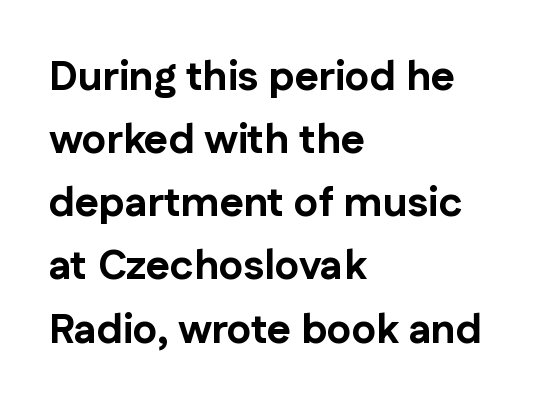
{"serif": "no", "italic": "no", "bold": "yes", "weight": "bold", "width": "normal", "stroke_contrast": "low", "x_height": "medium", "monospaced": "no", "underline": "no", "align": "left", "line_spacing": "normal", "line_spacing_ratio": 1.54, "letter_spacing": "normal", "letter_spacing_em": 0.0, "glyph_px": 41}
